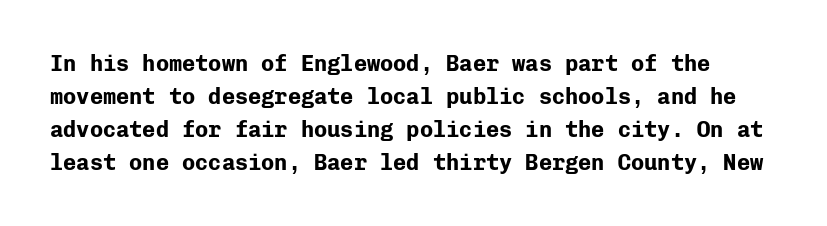
{"italic": "no", "bold": "yes", "underline": "no", "line_spacing": "normal", "line_spacing_ratio": 1.5, "letter_spacing": "normal", "letter_spacing_em": 0.0, "glyph_px": 22}
